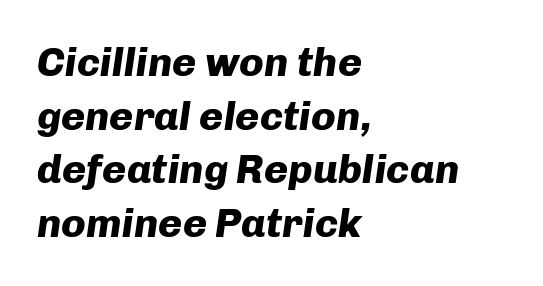
Tall strokes in this sample are angled rather than plumb. Reading down the block, your eye returns to a fixed left position each line. These lines are rendered in a variable-pitch font. Anything drawn beneath the words? Only blank space. These lines sit exactly where default settings would place them. Look at the tracking — it's just the regular setting, nothing added.
